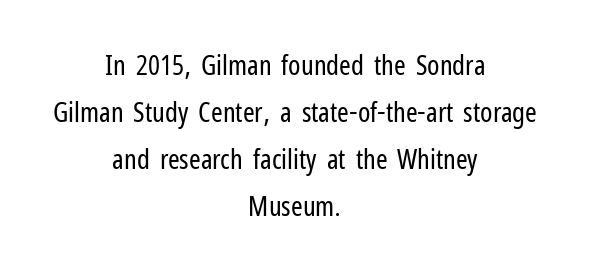
The image shows 28 px regular-weight, condensed sans-serif type, upright; set centered, normal line spacing (1.68x), normal letter spacing, not underlined; low stroke contrast and a medium x-height.
